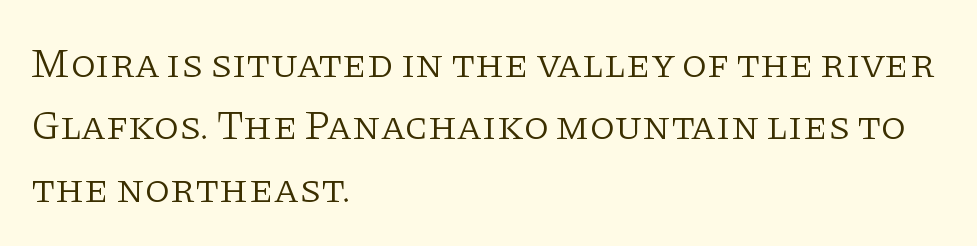
The face used here is rendered with its standard letterfit. The vertical gap from one line to the next is medium. These lines are rendered in a variable-pitch font. Check under the words: just untouched page. Alignment: flush left. Is this a sans? No — the strokes have serifs.
